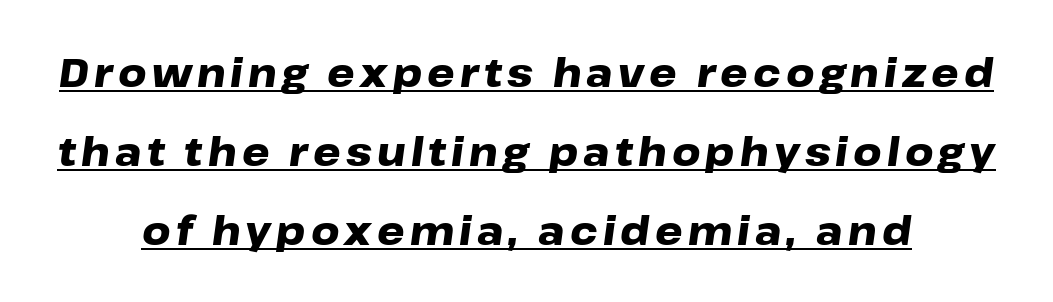
This is heavy type, rendered in bold. The rendering uses a large line-height, opening up the rows. The paragraph shown floats in the horizontal middle. A continuous stroke trails under the words, as in a hyperlink.
